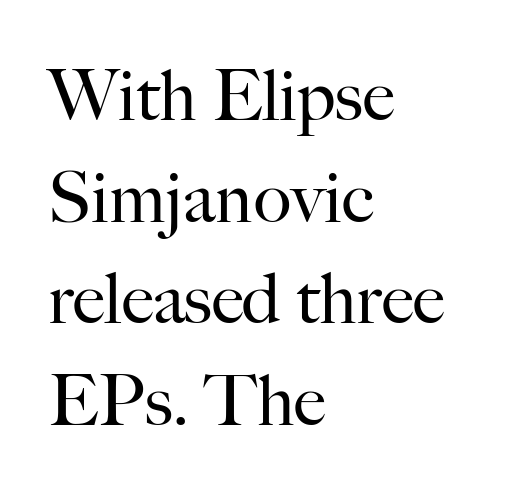
No word sits above an underline. Weight class: somewhere from thin through regular. Regular leading. A typesetter would call this proportional, since set widths differ per character. The rendering anchors every line to the left-hand side. Style check: upright.
